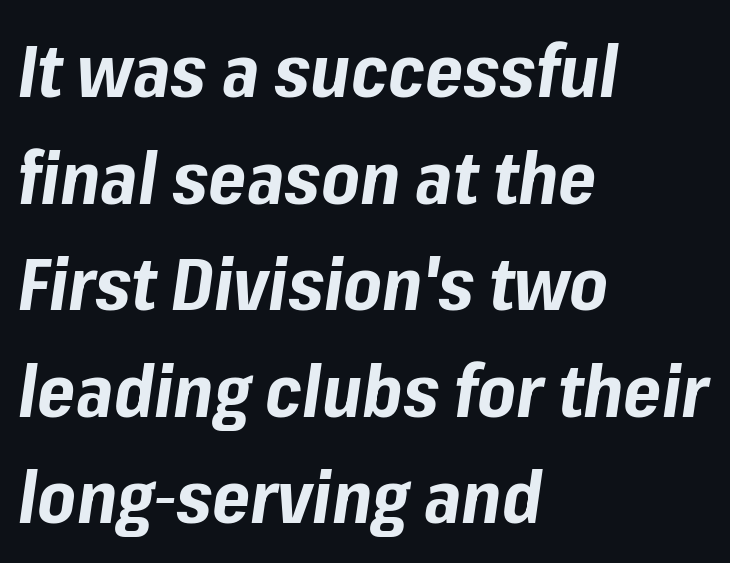
{"italic": "yes", "lean": "right", "slant_degrees": 8, "bold": "yes", "weight": "bold", "width": "normal", "stroke_contrast": "low", "x_height": "medium", "monospaced": "no", "underline": "no", "align": "left", "line_spacing": "normal", "line_spacing_ratio": 1.46, "letter_spacing": "normal", "letter_spacing_em": 0.0, "glyph_px": 73}
